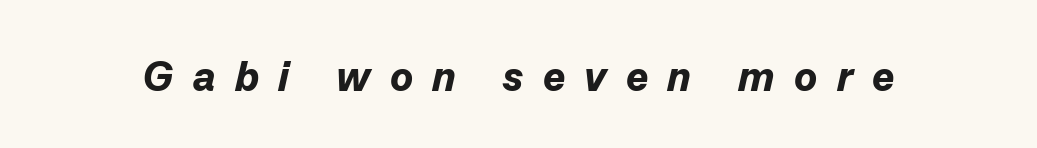
{"italic": "yes", "lean": "right", "slant_degrees": 13, "bold": "yes", "weight": "bold", "width": "normal", "stroke_contrast": "low", "x_height": "medium", "monospaced": "no", "underline": "no", "letter_spacing": "wide", "letter_spacing_em": 0.46, "glyph_px": 42}
